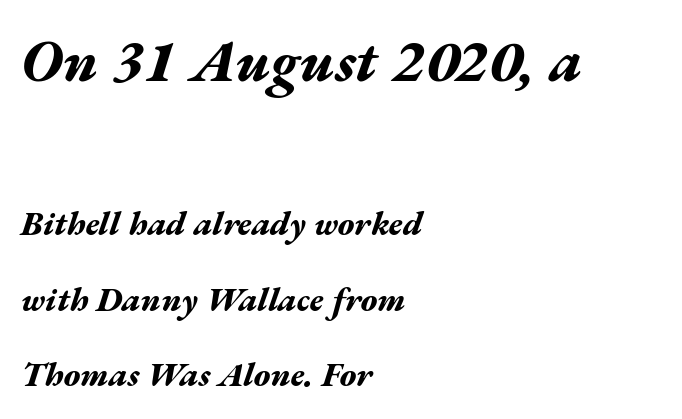
Rows of type keep a wide berth in the vertical direction. Nobody touched the tracking dial on this one. Is the type bold? Yes — the strokes are clearly thick and heavy. Slanted lettering throughout.
